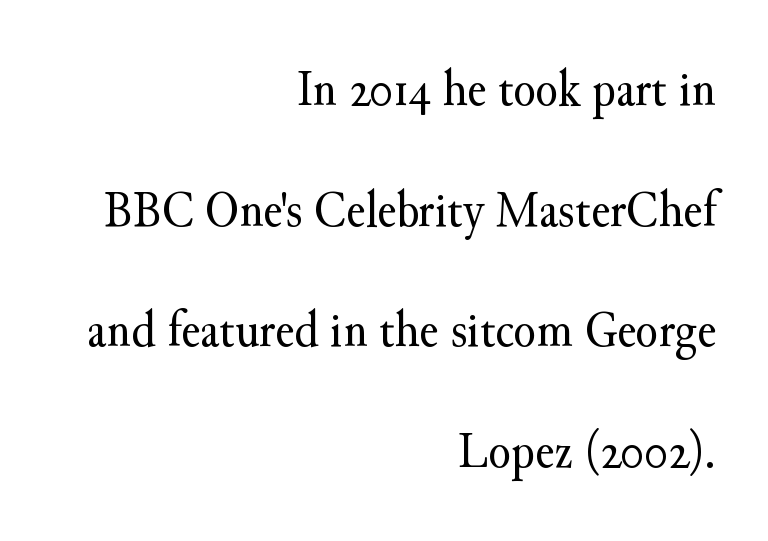
The image shows 52 px regular-weight serif type, upright; set right-aligned, loose line spacing (2.32x), normal letter spacing, not underlined; medium stroke contrast and a small x-height.
